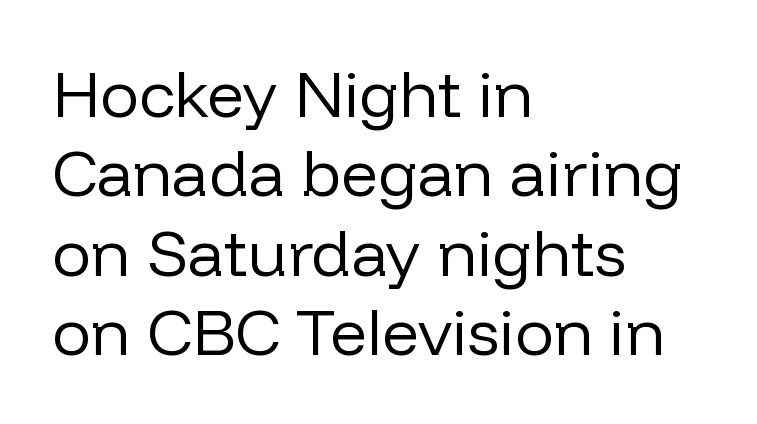
{"serif": "no", "italic": "no", "bold": "no", "weight": "regular", "width": "normal", "stroke_contrast": "low", "x_height": "medium", "monospaced": "no", "underline": "no", "align": "left", "line_spacing_ratio": 1.22, "letter_spacing": "normal", "letter_spacing_em": 0.0, "glyph_px": 65}
